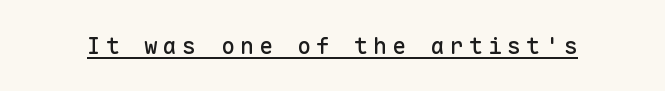
{"italic": "no", "underline": "yes", "letter_spacing": "wide", "letter_spacing_em": 0.23, "glyph_px": 23}
